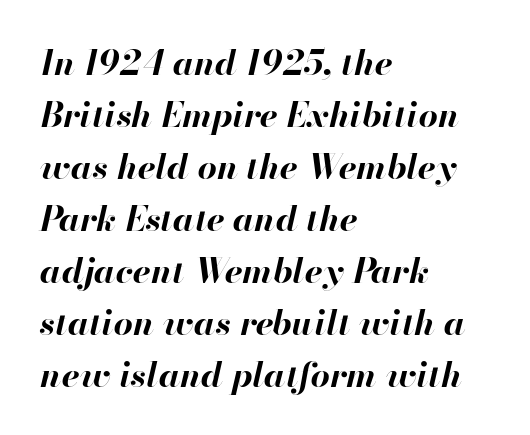
Tracking value appears to be zero — textbook default spacing. Is the type bold? Yes — the strokes are clearly thick and heavy. Horizontally, the lines are justified to the leading edge only. Varying glyph widths throughout — classic text-font behaviour. Reading down the column, the eye jumps a familiar distance to each next line.
